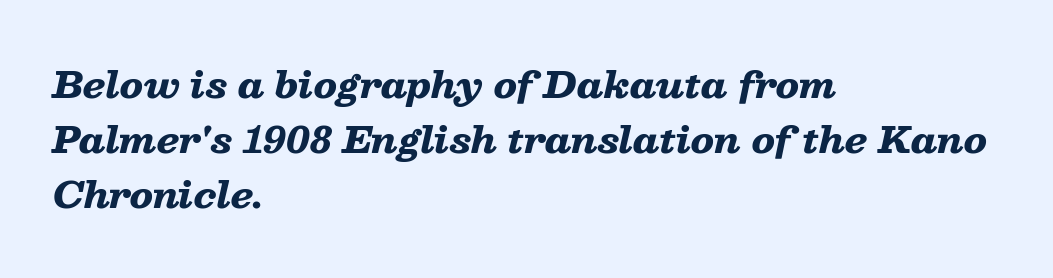
{"italic": "yes", "lean": "right", "slant_degrees": 13, "bold": "yes", "weight": "heavy", "width": "wide", "stroke_contrast": "low", "x_height": "medium", "monospaced": "no", "underline": "no", "align": "left", "line_spacing": "normal", "line_spacing_ratio": 1.53, "letter_spacing": "normal", "letter_spacing_em": 0.0, "glyph_px": 36}
